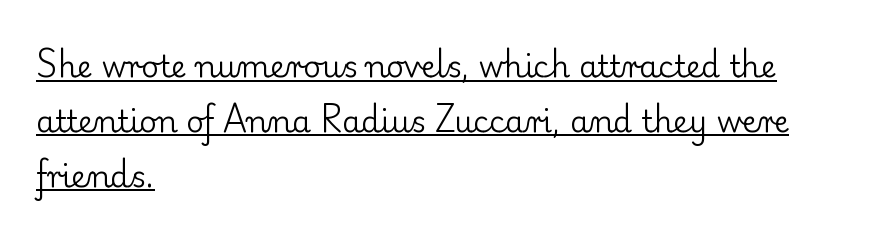
{"serif": "yes", "italic": "no", "bold": "no", "weight": "regular", "width": "normal", "stroke_contrast": "low", "x_height": "small", "monospaced": "no", "underline": "yes", "align": "left", "line_spacing_ratio": 1.83, "letter_spacing": "normal", "letter_spacing_em": 0.0, "glyph_px": 30}
